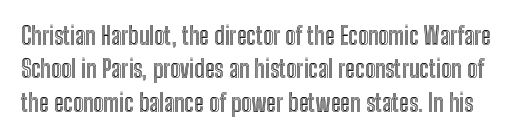
The image shows 24 px text type, upright; set normal line spacing (1.39x), normal letter spacing, not underlined.
